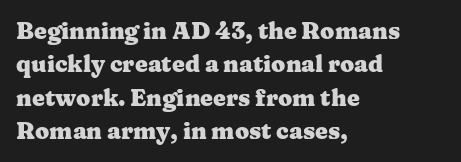
Q: Is the text bold? A: Yes.
Q: Is the text italic (slanted)? A: No, it is upright.
Q: Is the text underlined? A: No.
Q: How is the paragraph aligned? A: Left-aligned.
Q: Is the spacing between letters normal or unusually wide? A: Normal.
Q: Is the spacing between lines tight, normal or loose? A: Normal.
